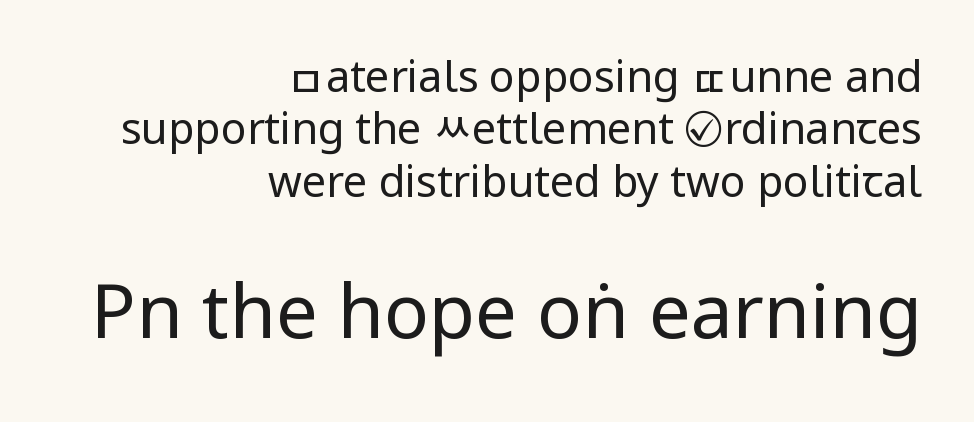
Q: Is the text bold? A: No.
Q: Is the text italic (slanted)? A: No, it is upright.
Q: Is the typeface a serif or a sans-serif typeface? A: Sans-serif.
Q: Is the text underlined? A: No.
Q: How is the paragraph aligned? A: Right-aligned.
Q: Is the spacing between letters normal or unusually wide? A: Normal.
Q: Which block of text is set in a larger size, the first (top) or the second (bottom)? A: The second (bottom) one.
Q: Width (condensed, normal, or wide)? A: Condensed.
Q: Stroke contrast? A: Low.
Q: x-height? A: Large.
Q: Monospaced? A: No.
